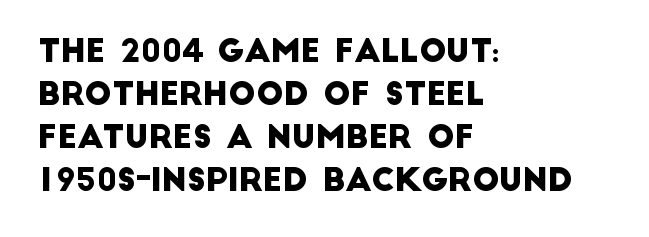
The image shows 32 px sans-serif type; set left-aligned, normal line spacing (1.34x), normal letter spacing, not underlined; low stroke contrast and a large x-height.
